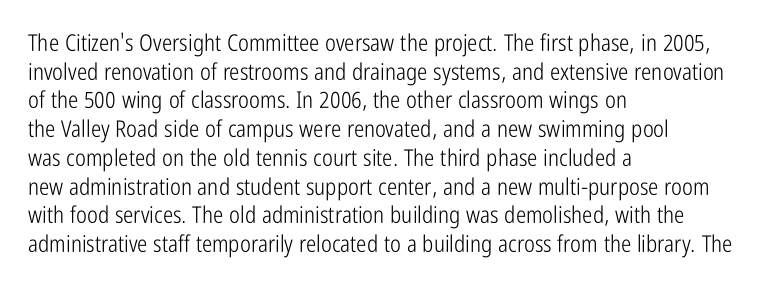
Q: Is the text bold? A: No.
Q: Is the text italic (slanted)? A: No, it is upright.
Q: Is the text underlined? A: No.
Q: How is the paragraph aligned? A: Left-aligned.
Q: Is the spacing between letters normal or unusually wide? A: Normal.
Q: Is the spacing between lines tight, normal or loose? A: Normal.
